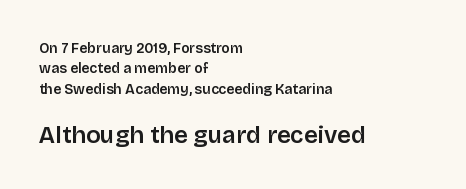
{"italic": "no", "bold": "semi", "underline": "no", "align": "left", "line_spacing": "normal", "line_spacing_ratio": 1.46, "letter_spacing": "normal", "letter_spacing_em": 0.0, "larger_block": "second", "size_ratio": 1.71, "glyph_px": 24}
